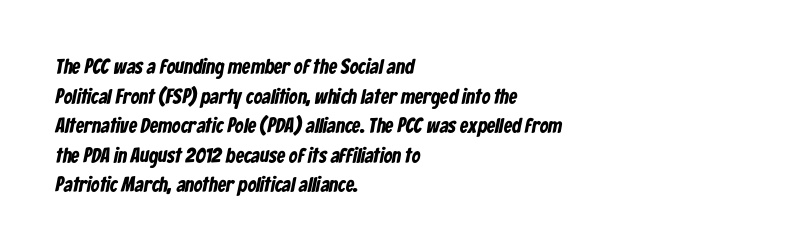
{"bold": "yes", "underline": "no", "align": "left", "line_spacing": "normal", "line_spacing_ratio": 1.41, "letter_spacing": "normal", "letter_spacing_em": 0.0, "glyph_px": 21}
